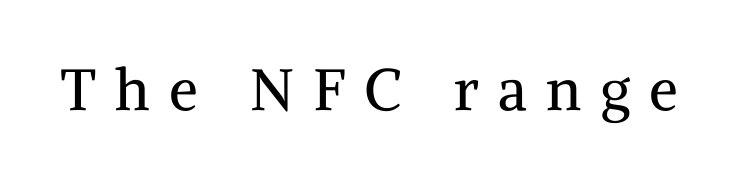
Regarding serifs, this sample has them. A clean baseline with only descenders dipping below it. Each letter keeps its own natural width here, so spacing adapts to shape. Italic? Not at all — the glyphs are vertical. Between one letter and the next there's a generous, obvious gap.
